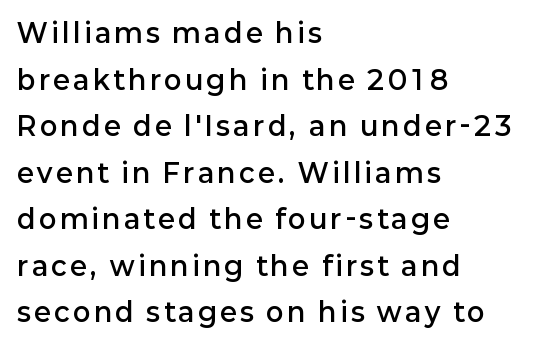
Underline: absent. Notice the strokes are somewhat thickened but not fully heavy: this is a semibold. This sample is left-justified, so line endings fall wherever the words run out. Posture: straight, roman, zero tilt.
